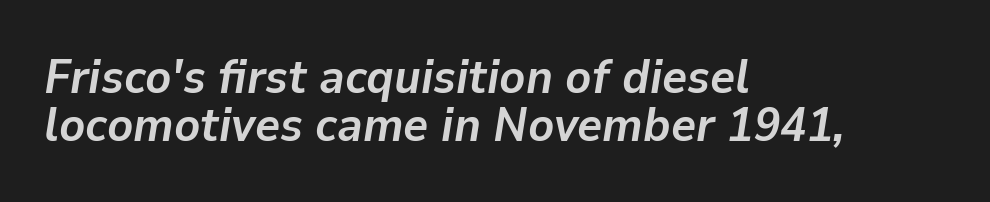
Notice how the stems are inclined rather than vertical — that's the hallmark of italics. Notice how descenders almost collide with the ascenders below — that's tight leading. A classic flush-left, rag-right setting is used for this passage. A typesetter would call this proportional, since set widths differ per character.
